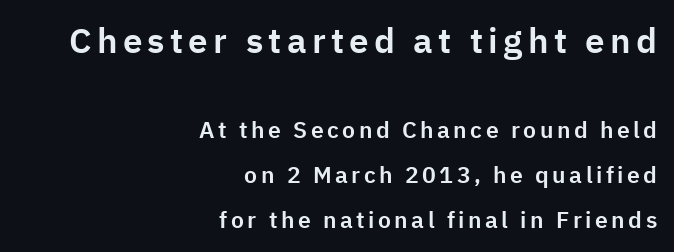
Q: Is the text italic (slanted)? A: No, it is upright.
Q: Is the typeface a serif or a sans-serif typeface? A: Sans-serif.
Q: Is the text underlined? A: No.
Q: How is the paragraph aligned? A: Right-aligned.
Q: Is the spacing between lines tight, normal or loose? A: Loose.
Q: Which block of text is set in a larger size, the first (top) or the second (bottom)? A: The first (top) one.
Q: Width (condensed, normal, or wide)? A: Normal.
Q: Stroke contrast? A: Low.
Q: x-height? A: Medium.
Q: Monospaced? A: No.
